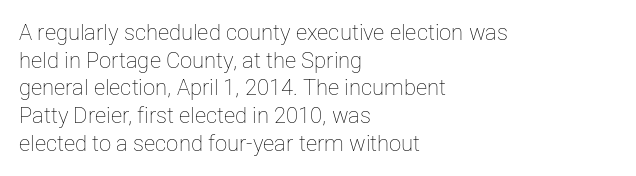
{"italic": "no", "bold": "no", "underline": "no", "align": "left", "line_spacing": "normal", "line_spacing_ratio": 1.26, "letter_spacing": "normal", "letter_spacing_em": 0.0, "glyph_px": 22}
